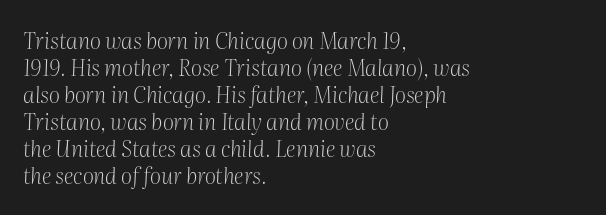
Q: Is the text bold? A: No.
Q: Is the text italic (slanted)? A: Yes, it leans right by about 2 degrees.
Q: Is the text underlined? A: No.
Q: How is the paragraph aligned? A: Left-aligned.
Q: Is the spacing between letters normal or unusually wide? A: Normal.
